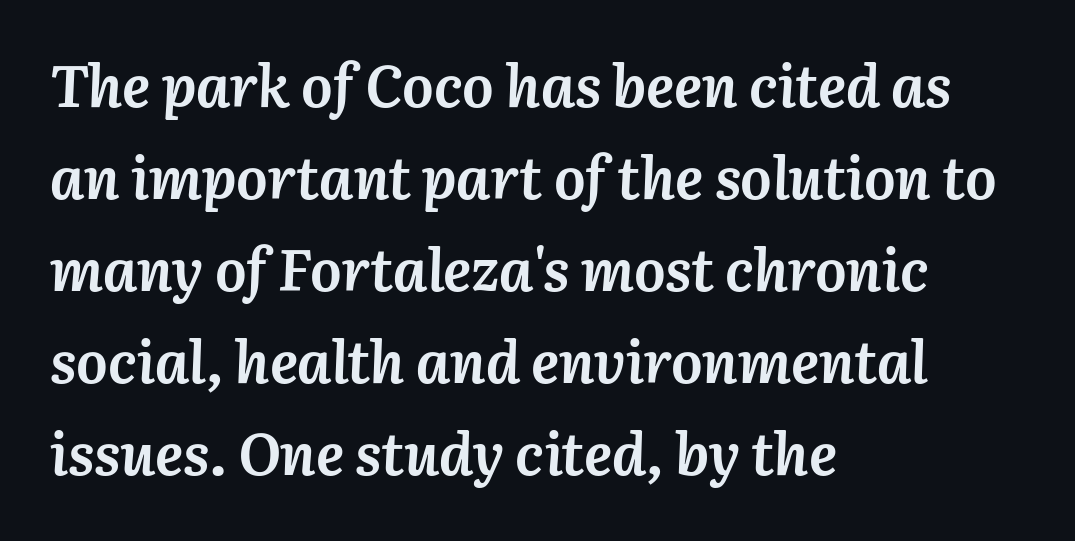
Vertically, the passage feels balanced, rows spaced as you'd expect. A bare baseline throughout the passage. Typographic density is high because the face is bold. The letters advance in unequal steps, a hallmark of proportional type. Italic? Definitely — the glyphs are oblique. A student would call this left alignment; a typographer would say flush left, rag right.
